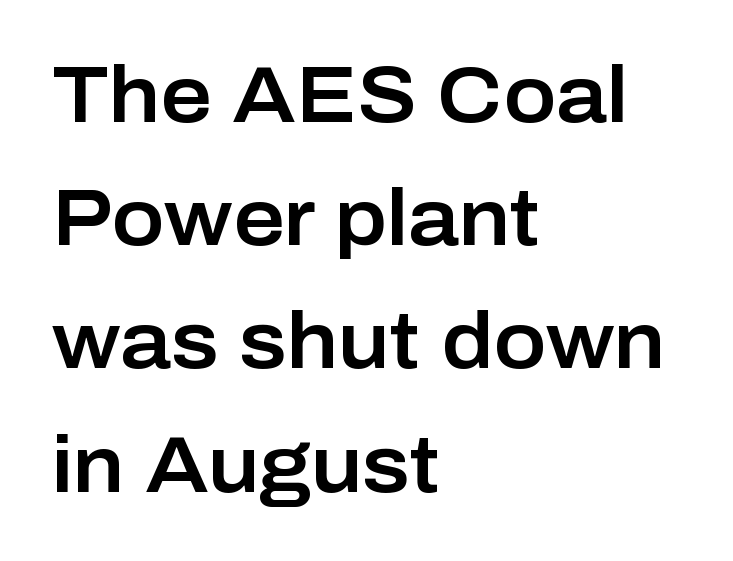
The typography opts for an upright posture over an oblique one. Notice how the passage keeps a crisp vertical edge on the left only. The face used here is proportionally spaced, like ordinary book or web type. Does the leading feel generous? No, just average. Words appear dense and cohesive because spacing is normal. Note: no serifs on the glyphs.
